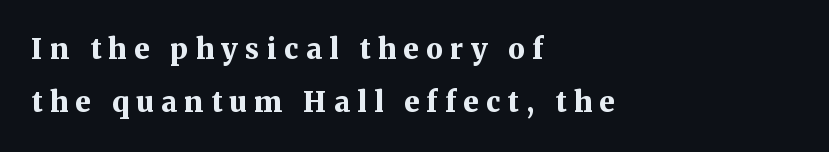
Heavy, bold letterforms. The passage shown is typeset with a serif family. The area under the type is left untouched. The typesetter chose a ragged-right arrangement here. Honestly, the rows look like they've been pulled way apart. Do the characters align in a grid? No, the font is proportional.
